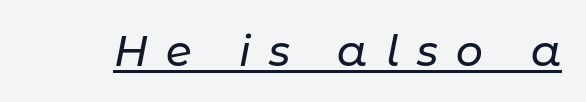
Q: Is the text italic (slanted)? A: Yes, it leans right by about 11 degrees.
Q: Is the text underlined? A: Yes.
Q: Is the spacing between letters normal or unusually wide? A: Unusually wide.
Q: Width (condensed, normal, or wide)? A: Normal.
Q: Stroke contrast? A: Low.
Q: x-height? A: Medium.
Q: Monospaced? A: No.
